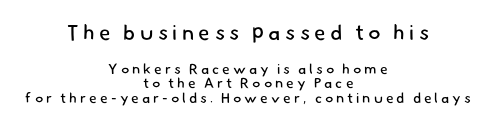
Clear beneath every line of the passage. Visually, the top section dominates because its glyphs are scaled up. These lines stack symmetrically, like a column narrowing and widening about its center. The letters look calm and open, with moderate or lighter stems. Is the letter spacing exaggerated? Yes — the characters are pushed far apart.
